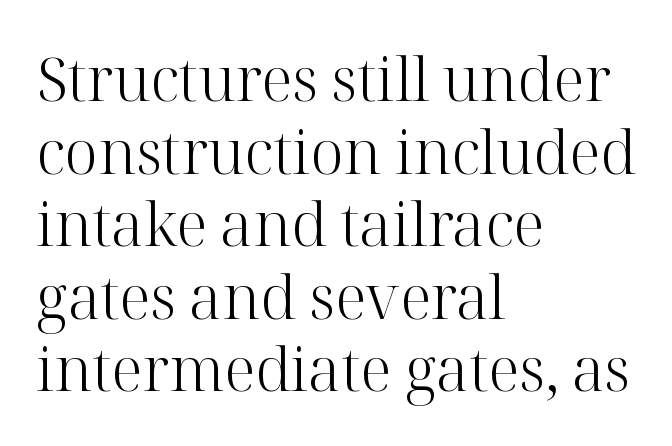
Q: Is the text bold? A: No.
Q: Is the text italic (slanted)? A: No, it is upright.
Q: Is the typeface a serif or a sans-serif typeface? A: Serif.
Q: Is the text underlined? A: No.
Q: How is the paragraph aligned? A: Left-aligned.
Q: Is the spacing between letters normal or unusually wide? A: Normal.
Q: Width (condensed, normal, or wide)? A: Normal.
Q: Stroke contrast? A: High.
Q: x-height? A: Medium.
Q: Monospaced? A: No.
